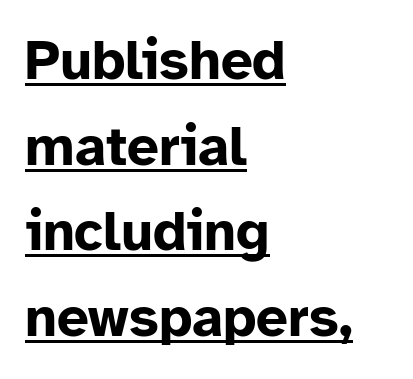
{"serif": "no", "italic": "no", "bold": "yes", "weight": "bold", "width": "normal", "stroke_contrast": "low", "x_height": "medium", "monospaced": "no", "underline": "yes", "align": "left", "line_spacing": "normal", "line_spacing_ratio": 1.53, "letter_spacing": "normal", "letter_spacing_em": 0.0, "glyph_px": 56}
